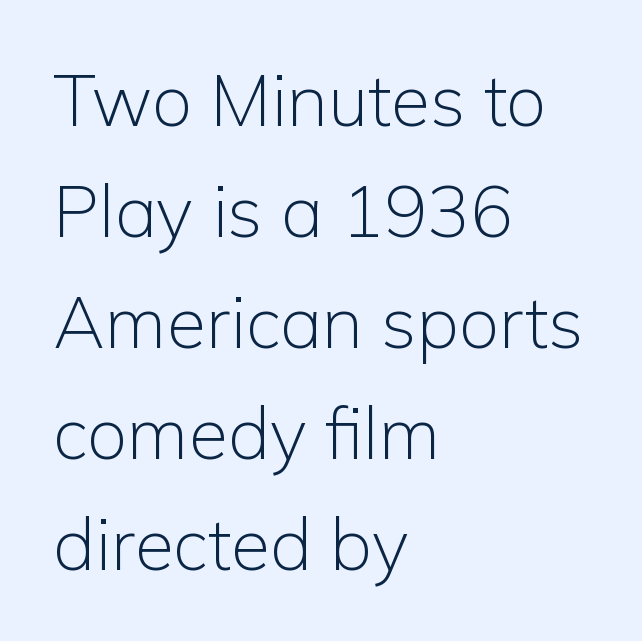
Q: Is the text bold? A: No.
Q: Is the text italic (slanted)? A: No, it is upright.
Q: Is the typeface a serif or a sans-serif typeface? A: Sans-serif.
Q: Is the text underlined? A: No.
Q: How is the paragraph aligned? A: Left-aligned.
Q: Is the spacing between letters normal or unusually wide? A: Normal.
Q: Is the spacing between lines tight, normal or loose? A: Normal.
Q: Width (condensed, normal, or wide)? A: Normal.
Q: Stroke contrast? A: Low.
Q: x-height? A: Medium.
Q: Monospaced? A: No.
